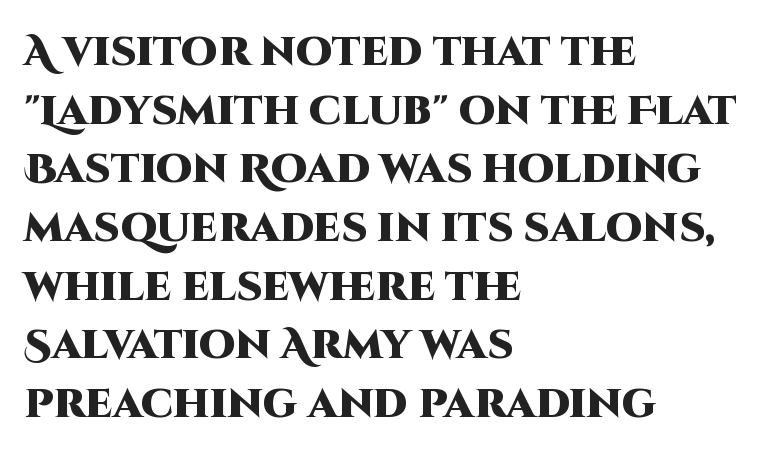
The image shows 41 px heavy sans-serif type, upright; set left-aligned, normal line spacing (1.43x), normal letter spacing, not underlined; high stroke contrast and a large x-height.
